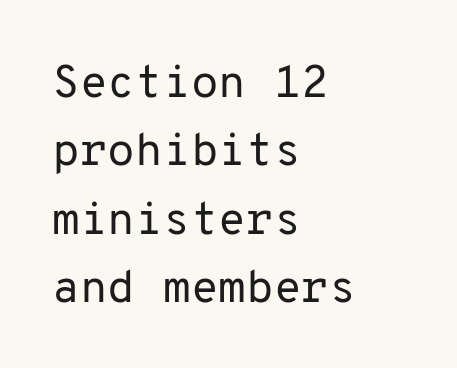
Q: Is the text bold? A: No.
Q: Is the text italic (slanted)? A: No, it is upright.
Q: Is the typeface a serif or a sans-serif typeface? A: Sans-serif.
Q: Is the text underlined? A: No.
Q: How is the paragraph aligned? A: Left-aligned.
Q: Is the spacing between letters normal or unusually wide? A: Normal.
Q: Is the spacing between lines tight, normal or loose? A: Normal.
Q: Width (condensed, normal, or wide)? A: Normal.
Q: Stroke contrast? A: Low.
Q: x-height? A: Medium.
Q: Monospaced? A: Yes.
